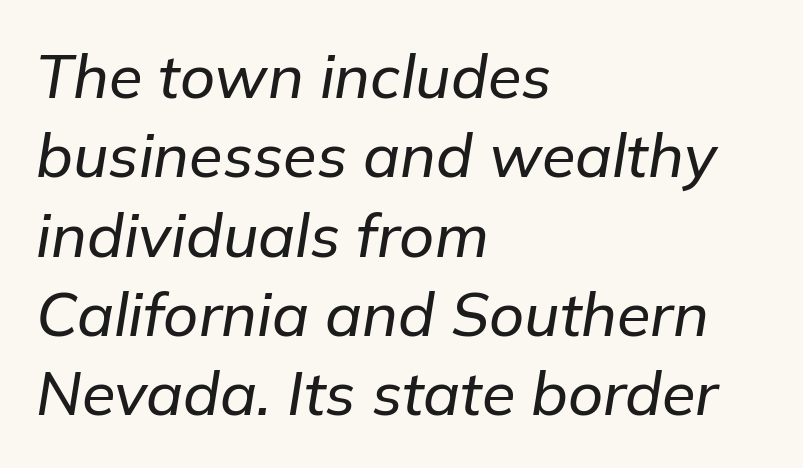
Note the varied advance widths — an 'i' is clearly narrower than an 'm'. Caption: standard tracking, unaltered. Words float on clear page, feet unadorned. Compared with ordinary roman type, these characters are visibly tilted.
